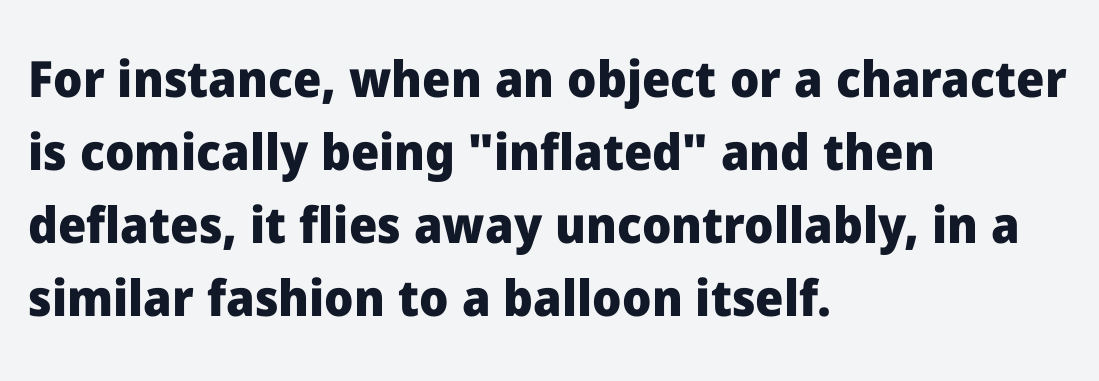
Q: Is the text bold? A: Yes.
Q: Is the text italic (slanted)? A: No, it is upright.
Q: Is the typeface a serif or a sans-serif typeface? A: Sans-serif.
Q: Is the text underlined? A: No.
Q: How is the paragraph aligned? A: Left-aligned.
Q: Is the spacing between letters normal or unusually wide? A: Normal.
Q: Is the spacing between lines tight, normal or loose? A: Normal.
Q: Width (condensed, normal, or wide)? A: Normal.
Q: Stroke contrast? A: Low.
Q: x-height? A: Medium.
Q: Monospaced? A: No.
